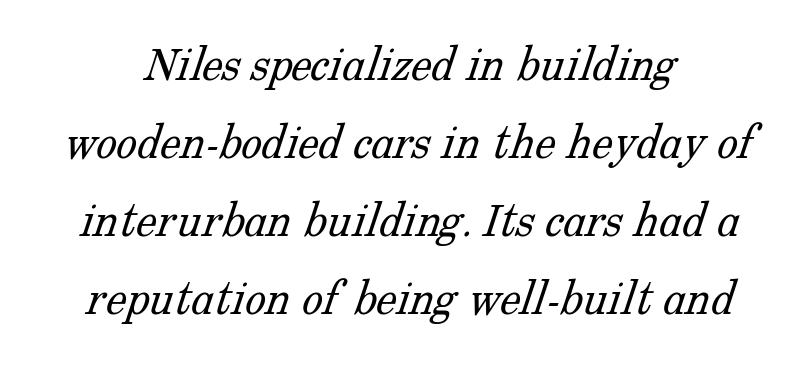
Stems and bowls with no extra thickness — not bold. Teacher's note: observe the equal gaps on both sides — that is centered alignment. Glance below the letters and you will spot only blank space. This sample uses a serif face. Spacing between characters is what you'd get straight out of the box.
